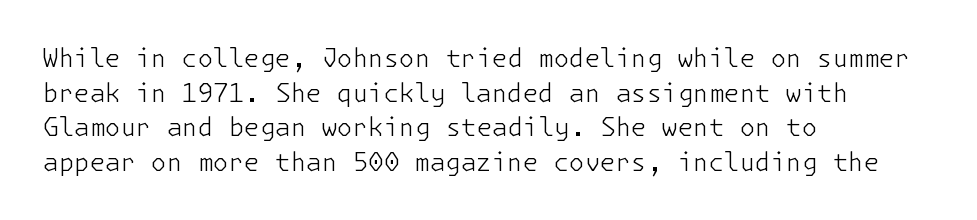
The letters stand straight up with perfectly vertical stems. The typesetter chose a ragged-right arrangement here. What's the leading like? Ordinary, nothing unusual. Nothing unusual about the tracking: characters are spaced as the font intends. Is the stroke heavy? The answer is a plain regular-or-lighter.
